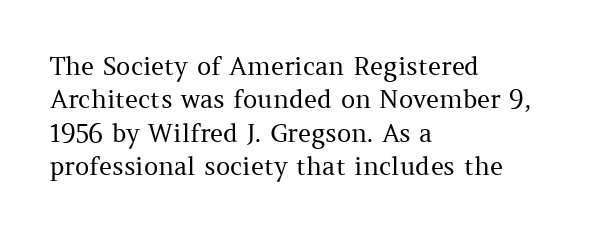
Notice how the stems are strictly vertical — no italics here. Clear beneath every line of the passage. Compared with typical paragraphs, the rows here are spaced about the same. The letters look calm and open, with moderate or lighter stems. Spacing between characters is what you'd get straight out of the box.
